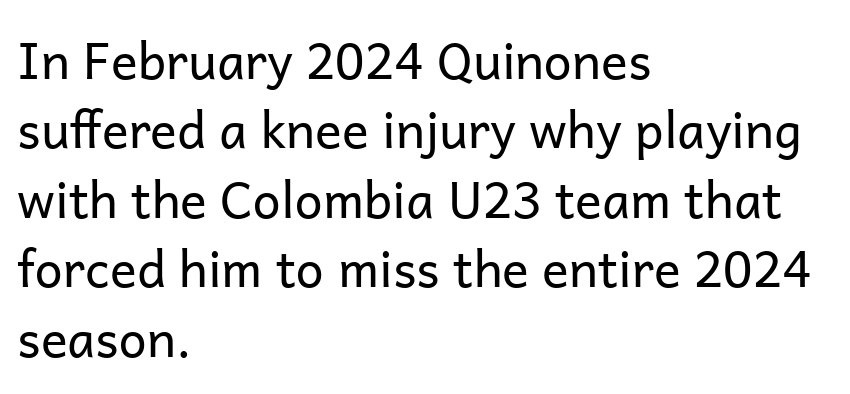
The image shows 50 px regular-weight sans-serif type, upright; set left-aligned, normal line spacing (1.39x), normal letter spacing, not underlined; low stroke contrast and a medium x-height.
